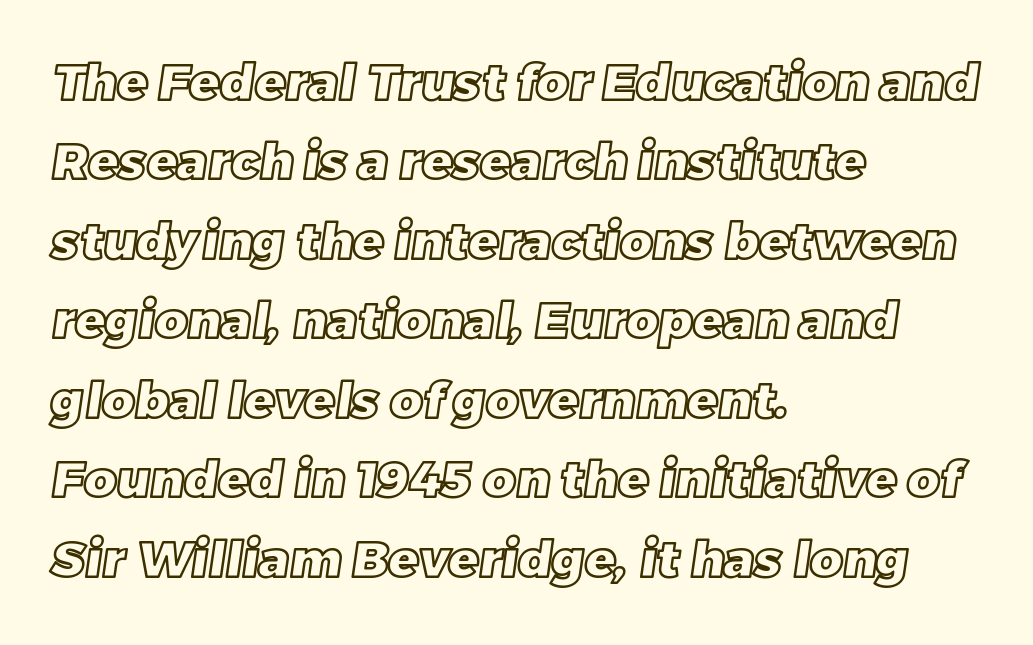
The image shows 50 px text type; set left-aligned, normal line spacing (1.59x), normal letter spacing, not underlined; a large x-height.
